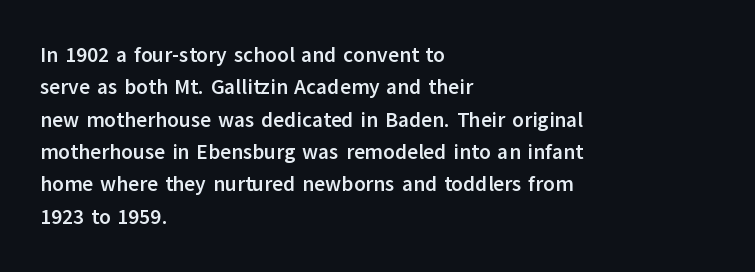
Unlike italic type, these characters show no tilt at all. Line starts are locked; line ends wander. Characters follow at the spacing the type designer built in. On the weight axis this lands at bold, roughly 700. The passage shown is not underscored anywhere.
